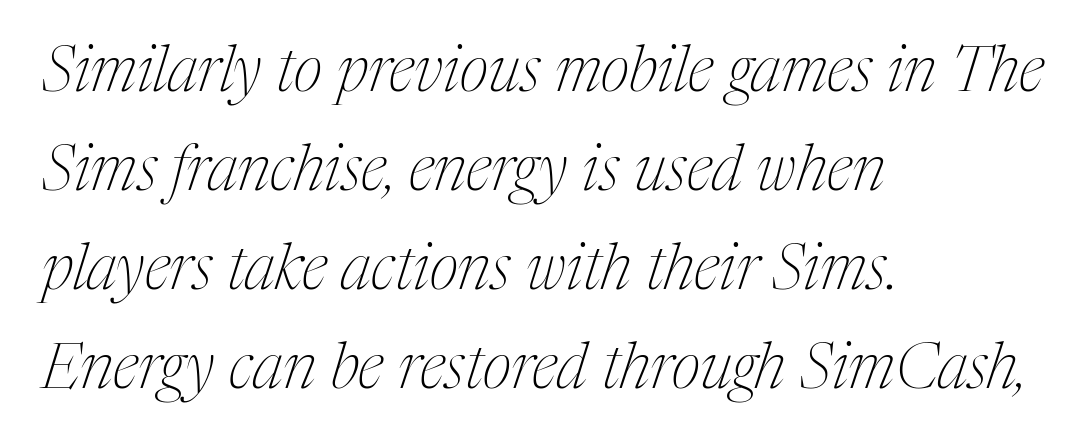
Q: Is the text bold? A: No.
Q: Is the text italic (slanted)? A: Yes, it leans right by about 17 degrees.
Q: Is the typeface a serif or a sans-serif typeface? A: Serif.
Q: Is the text underlined? A: No.
Q: How is the paragraph aligned? A: Left-aligned.
Q: Is the spacing between letters normal or unusually wide? A: Normal.
Q: Is the spacing between lines tight, normal or loose? A: Normal.
Q: Width (condensed, normal, or wide)? A: Condensed.
Q: Stroke contrast? A: Medium.
Q: x-height? A: Medium.
Q: Monospaced? A: No.
